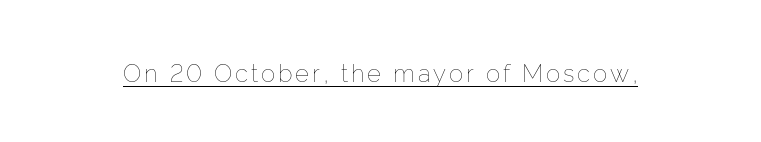
This reads as an unemphasized weight, regular at the heaviest. A typographer would call this underscored text. Posture: upright roman.
